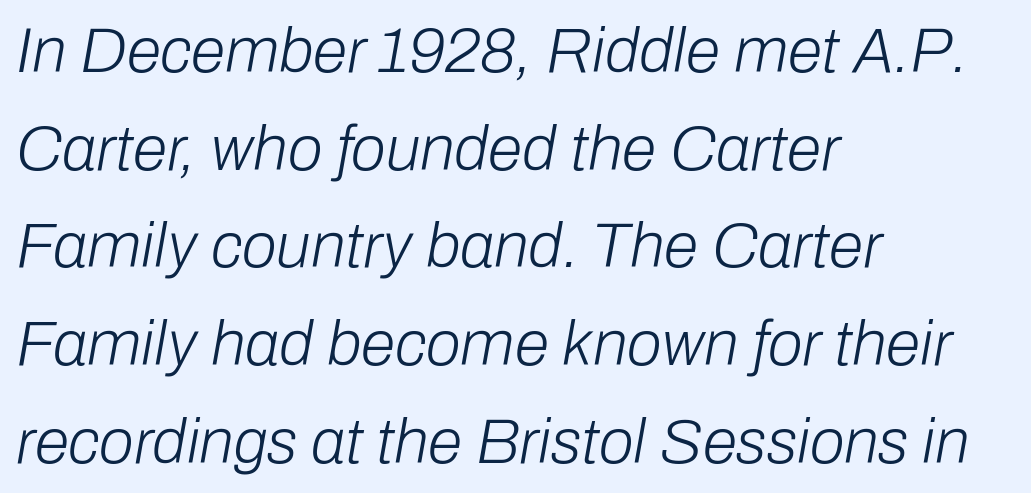
{"italic": "yes", "lean": "right", "slant_degrees": 10, "bold": "no", "weight": "light", "width": "normal", "stroke_contrast": "low", "x_height": "medium", "monospaced": "no", "underline": "no", "align": "left", "line_spacing": "normal", "line_spacing_ratio": 1.55, "letter_spacing": "normal", "letter_spacing_em": 0.0, "glyph_px": 63}
